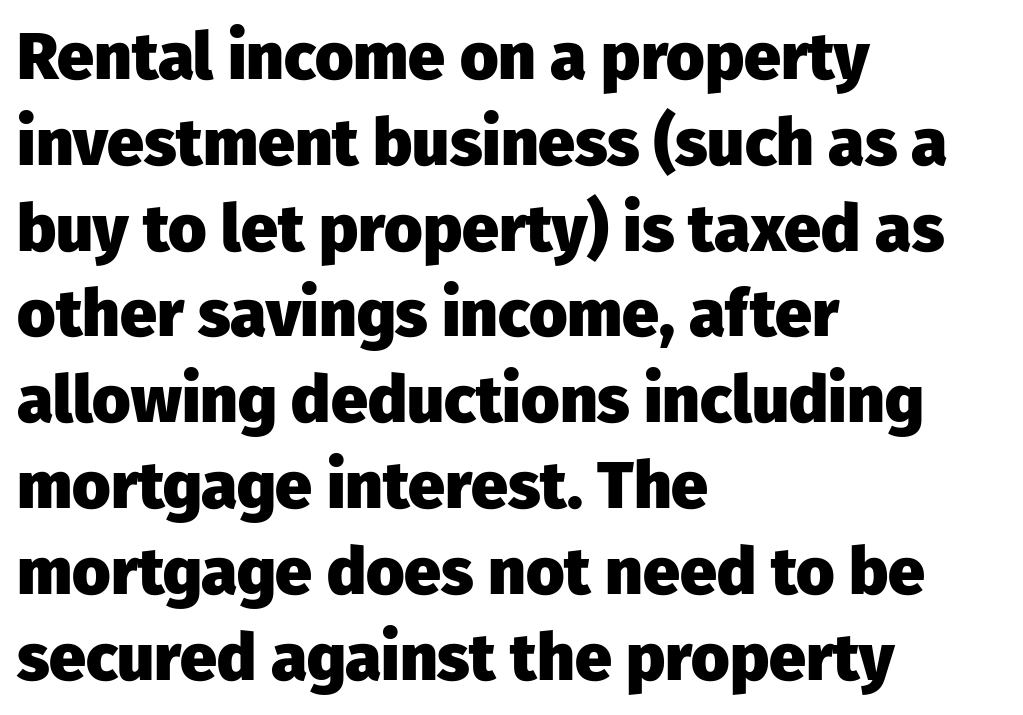
The image shows 66 px heavy sans-serif type, upright; set left-aligned, normal line spacing (1.3x), normal letter spacing, not underlined; low stroke contrast and a medium x-height.
